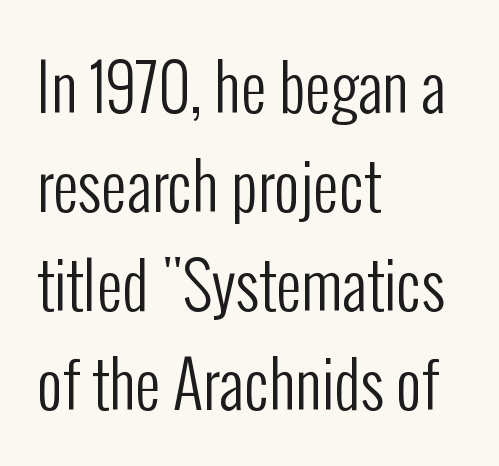
A sans-serif font was chosen for this passage. A typesetter would mark this as roman, not italic. Descenders are the only things crossing below the line. Observe the ordinary spacing: letters are neighbours, not strangers. Think of a printed novel: that variable character pitch is what you see here.
